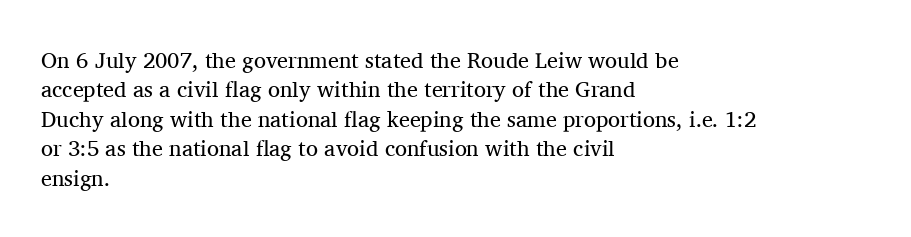
The image shows 22 px text type, upright; set left-aligned, normal line spacing (1.34x), normal letter spacing, not underlined.
